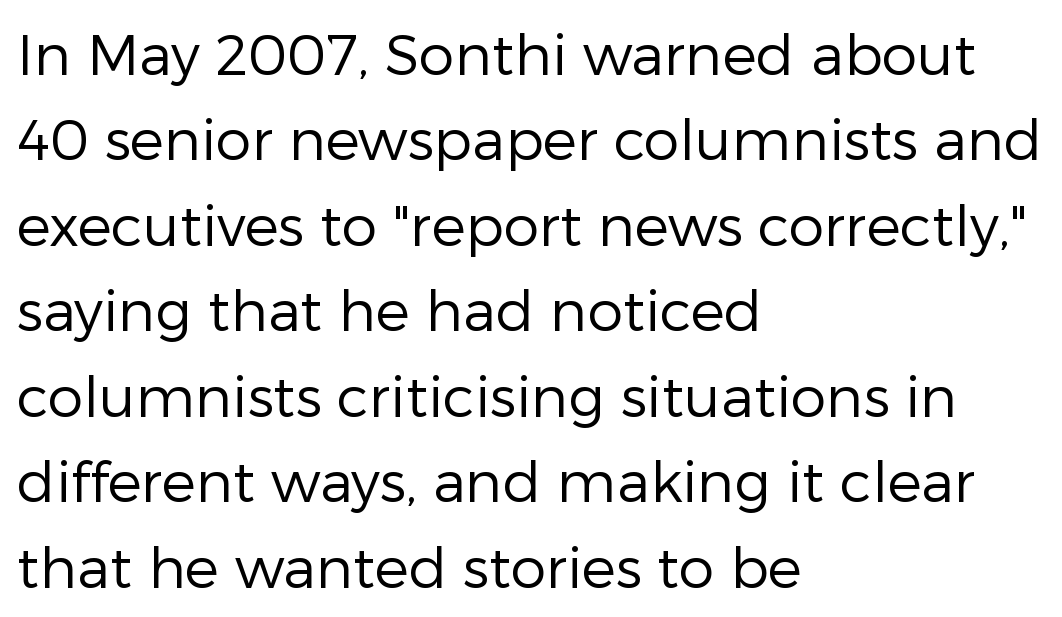
The block of text has a typical density, with ordinary space between rows. What stands out about the letter spacing? Nothing — it is the standard amount. To sum up the face: it is a sans, with no serifs. The paragraph shown leans on its left margin. Honestly, there is no underline to notice here at all. A typesetter would mark this as roman, not italic.
